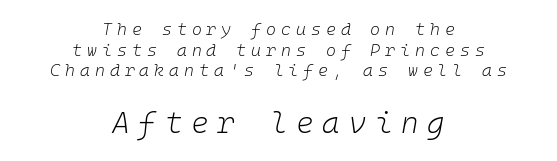
{"italic": "yes", "lean": "right", "slant_degrees": 10, "bold": "no", "weight": "light", "width": "normal", "stroke_contrast": "low", "x_height": "medium", "monospaced": "yes", "underline": "no", "align": "center", "line_spacing_ratio": 1.22, "letter_spacing": "wide", "letter_spacing_em": 0.29, "larger_block": "second", "size_ratio": 1.76, "glyph_px": 30}
